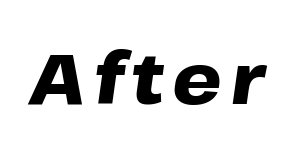
Q: Is the text bold? A: Yes.
Q: Is the text italic (slanted)? A: Yes, it leans right by about 8 degrees.
Q: Is the text underlined? A: No.
Q: Width (condensed, normal, or wide)? A: Wide.
Q: Stroke contrast? A: Low.
Q: x-height? A: Medium.
Q: Monospaced? A: No.
